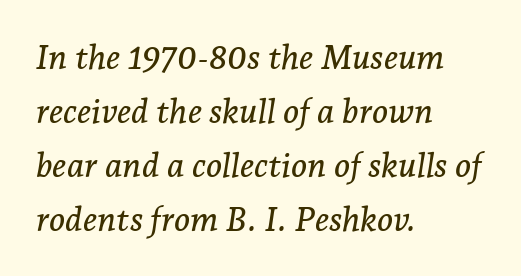
{"serif": "yes", "italic": "yes", "lean": "right", "slant_degrees": 7, "width": "normal", "stroke_contrast": "low", "x_height": "medium", "monospaced": "no", "underline": "no", "align": "left", "line_spacing": "normal", "line_spacing_ratio": 1.59, "letter_spacing": "normal", "letter_spacing_em": 0.0, "glyph_px": 34}
